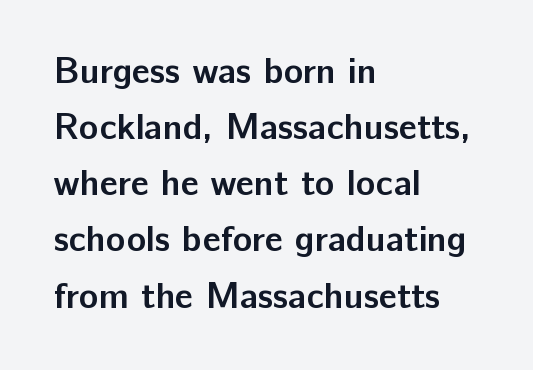
{"serif": "no", "italic": "no", "bold": "yes", "weight": "semibold", "width": "normal", "stroke_contrast": "low", "x_height": "medium", "monospaced": "no", "underline": "no", "align": "left", "line_spacing": "normal", "line_spacing_ratio": 1.56, "letter_spacing": "normal", "letter_spacing_em": 0.0, "glyph_px": 36}
